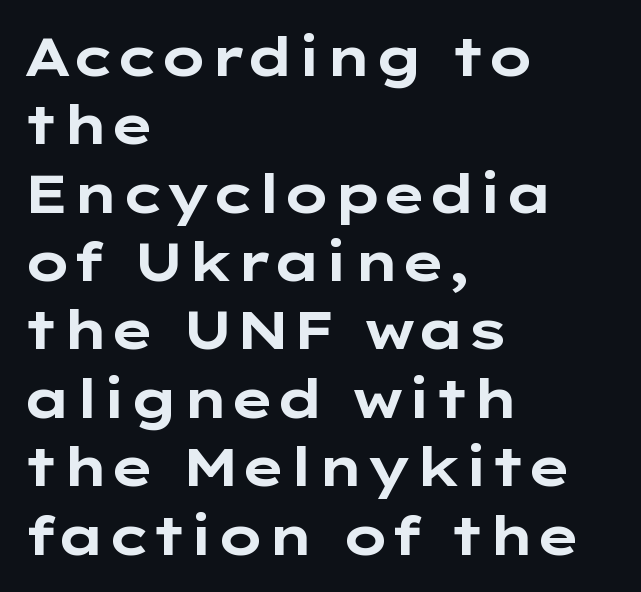
The image shows 53 px bold, wide sans-serif type, upright; set left-aligned, normal line spacing (1.29x), normal letter spacing, not underlined; low stroke contrast and a medium x-height.
